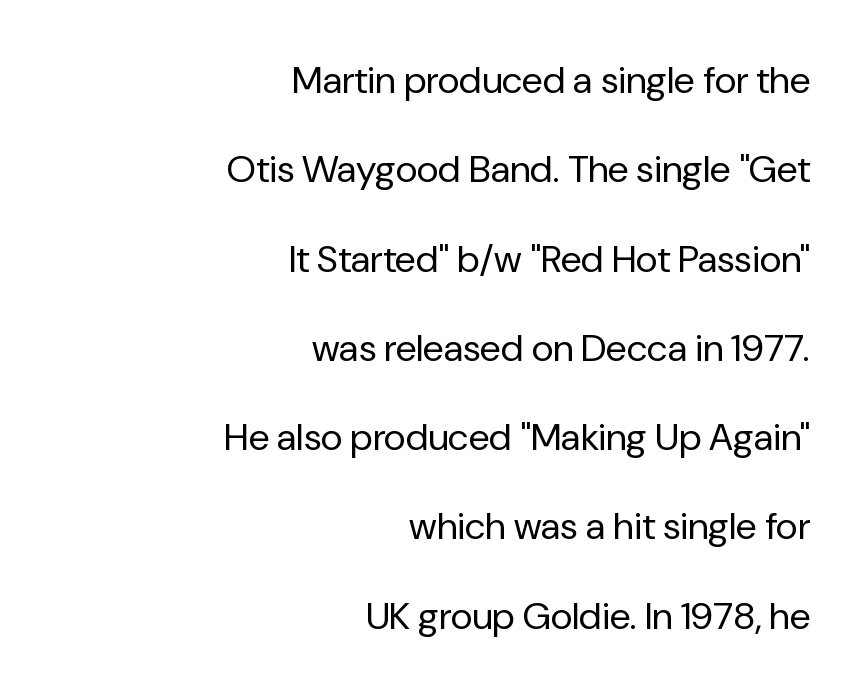
{"serif": "no", "italic": "no", "bold": "no", "weight": "regular", "width": "normal", "stroke_contrast": "low", "x_height": "medium", "monospaced": "no", "underline": "no", "align": "right", "line_spacing": "loose", "line_spacing_ratio": 2.35, "letter_spacing": "normal", "letter_spacing_em": 0.0, "glyph_px": 38}
